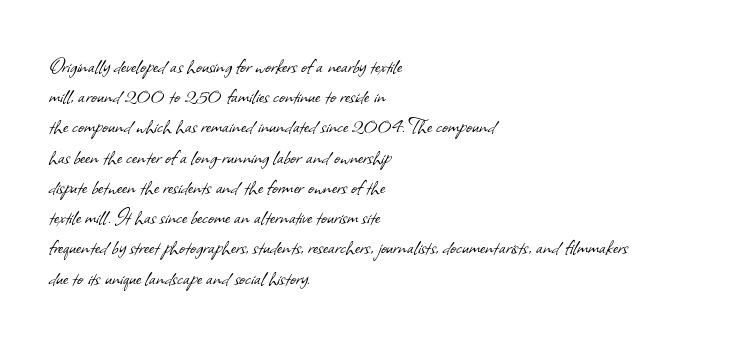
The image shows 25 px text type; set left-aligned, line spacing 1.21x, normal letter spacing, not underlined.
